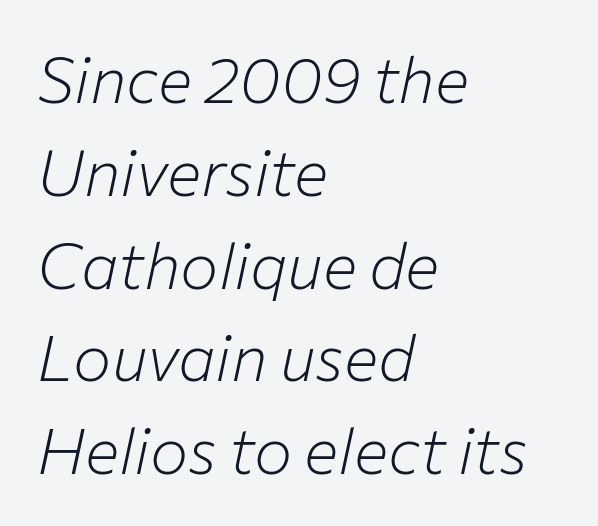
The image shows 64 px light type, italic (leaning right); set left-aligned, normal line spacing (1.45x), normal letter spacing, not underlined; low stroke contrast and a medium x-height.
